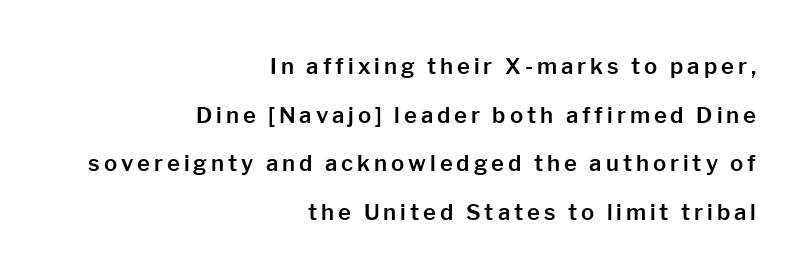
Quick note: not italic, upright. Anything drawn beneath the words? Only blank space. The text block is weighted toward the right margin, trailing off unevenly leftward. Honestly, the rows look like they've been pulled way apart.
